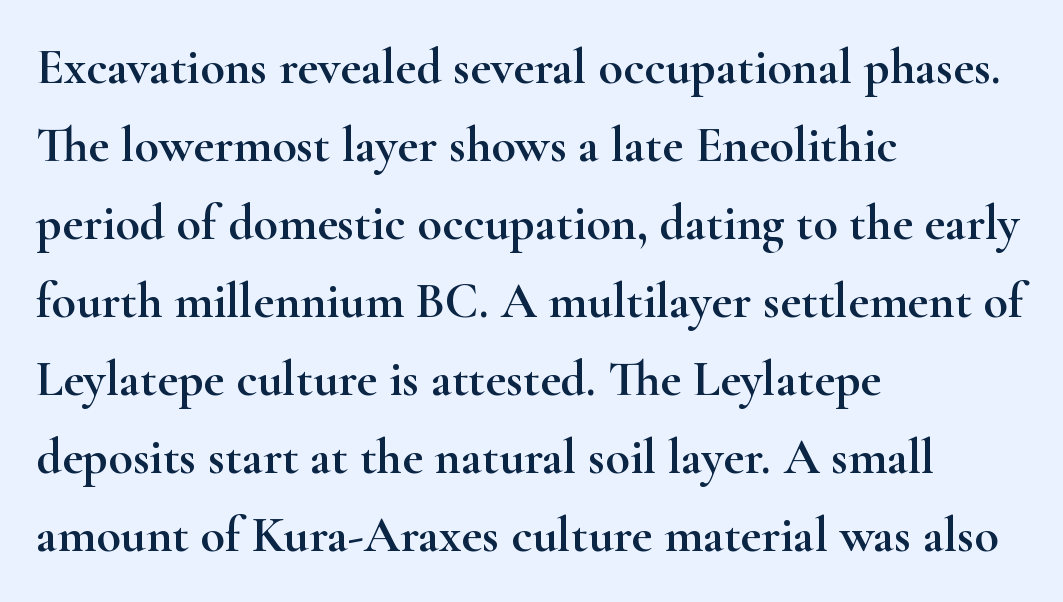
{"serif": "yes", "italic": "no", "width": "wide", "stroke_contrast": "high", "x_height": "small", "monospaced": "no", "underline": "no", "align": "left", "line_spacing": "normal", "line_spacing_ratio": 1.56, "letter_spacing": "normal", "letter_spacing_em": 0.0, "glyph_px": 50}
